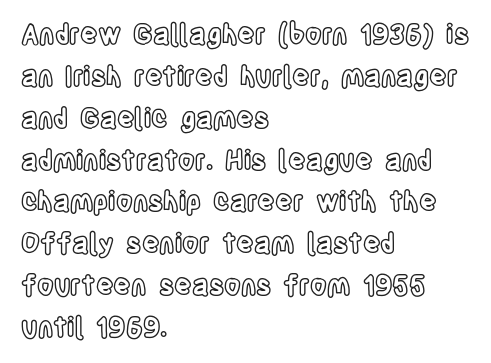
Decoration check: the copy has no underline. You can tell it's not italic because the verticals are truly vertical. Is the letter spacing exaggerated? No — it looks like the ordinary default. A classic flush-left, rag-right setting is used for this passage. Baseline-to-baseline distance is the conventional proportion of letter height.
